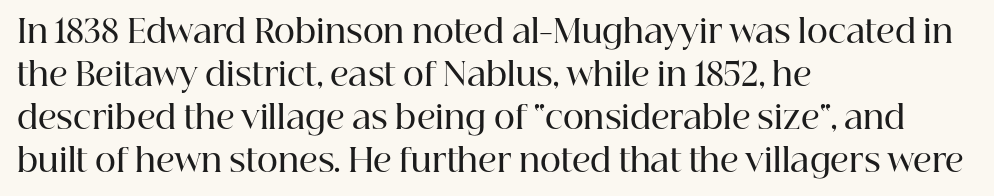
Q: Is the text bold? A: Semi-bold.
Q: Is the text italic (slanted)? A: No, it is upright.
Q: Is the typeface a serif or a sans-serif typeface? A: Serif.
Q: Is the text underlined? A: No.
Q: How is the paragraph aligned? A: Left-aligned.
Q: Is the spacing between letters normal or unusually wide? A: Normal.
Q: Is the spacing between lines tight, normal or loose? A: Normal.
Q: Width (condensed, normal, or wide)? A: Normal.
Q: Stroke contrast? A: High.
Q: x-height? A: Medium.
Q: Monospaced? A: No.
